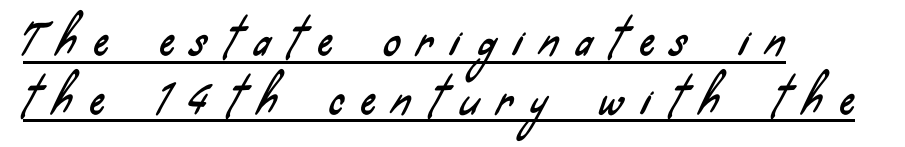
{"serif": "no", "width": "condensed", "stroke_contrast": "low", "x_height": "small", "monospaced": "no", "underline": "yes", "align": "left", "line_spacing": "normal", "line_spacing_ratio": 1.43, "letter_spacing": "wide", "letter_spacing_em": 0.43, "glyph_px": 41}
